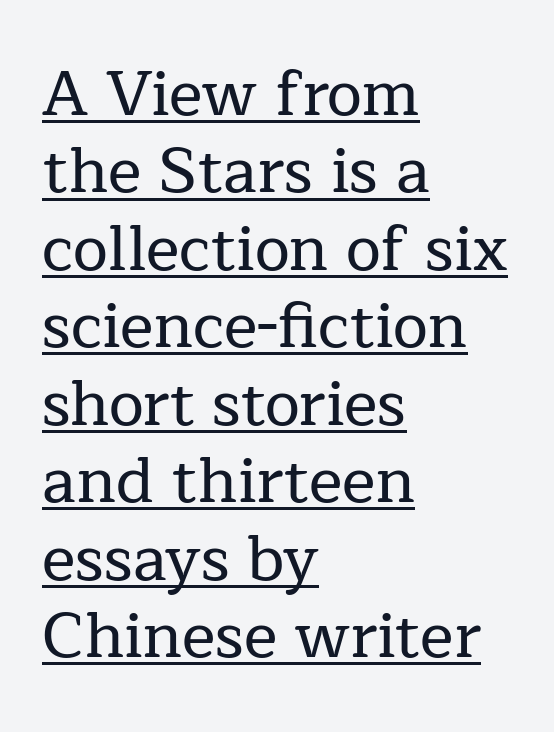
Q: Is the text italic (slanted)? A: No, it is upright.
Q: Is the typeface a serif or a sans-serif typeface? A: Serif.
Q: Is the text underlined? A: Yes.
Q: How is the paragraph aligned? A: Left-aligned.
Q: Is the spacing between letters normal or unusually wide? A: Normal.
Q: Width (condensed, normal, or wide)? A: Normal.
Q: Stroke contrast? A: Low.
Q: x-height? A: Medium.
Q: Monospaced? A: No.
